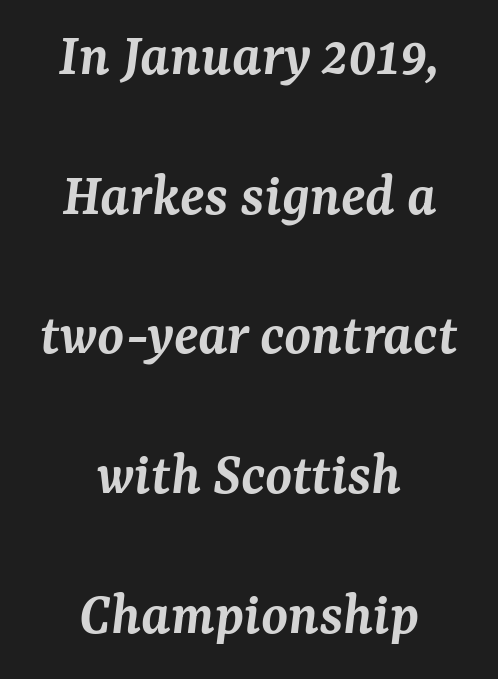
Short note: letters normally spaced. Looks like regular typesetting: each glyph gets only the width it needs. Leading: increased. The space beneath each line is pristine and unruled. What kind of face is this? One with serifs. The lettering tilts uniformly, giving the passage an italic look.
